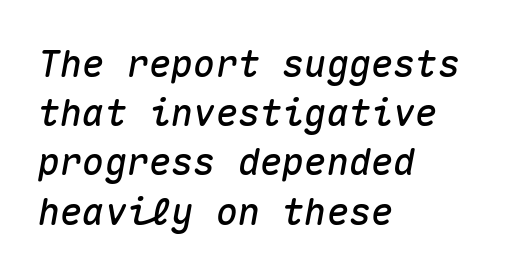
{"italic": "yes", "lean": "right", "slant_degrees": 10, "width": "normal", "stroke_contrast": "medium", "x_height": "medium", "monospaced": "yes", "underline": "no", "align": "left", "line_spacing": "normal", "line_spacing_ratio": 1.33, "letter_spacing": "normal", "letter_spacing_em": 0.0, "glyph_px": 37}
